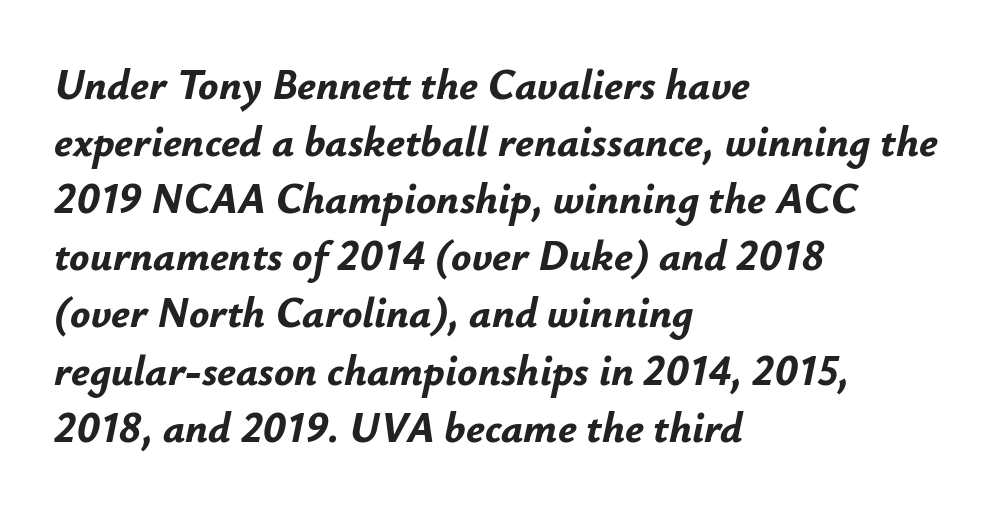
{"italic": "yes", "lean": "right", "slant_degrees": 12, "bold": "yes", "weight": "bold", "width": "normal", "stroke_contrast": "low", "x_height": "small", "monospaced": "no", "underline": "no", "align": "left", "line_spacing": "normal", "line_spacing_ratio": 1.36, "letter_spacing": "normal", "letter_spacing_em": 0.0, "glyph_px": 42}
